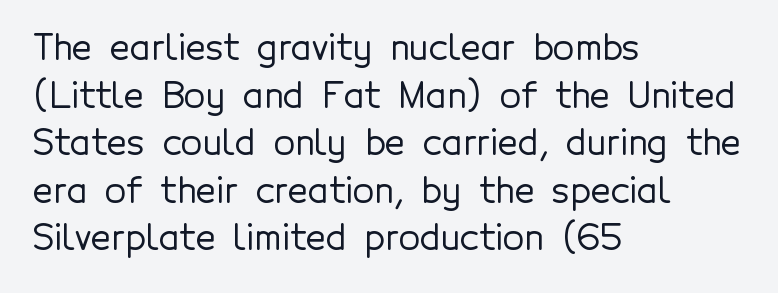
The image shows 35 px sans-serif type, upright; set left-aligned, normal line spacing (1.36x), normal letter spacing, not underlined; a medium x-height.
